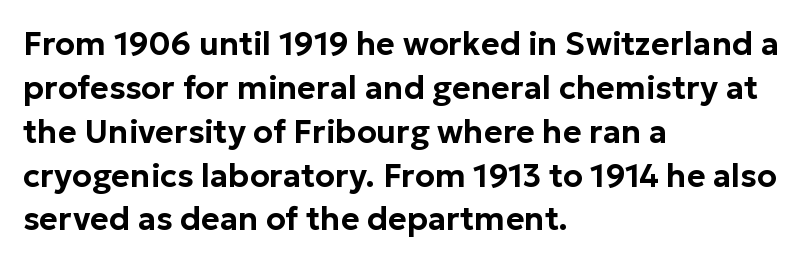
Q: Is the text italic (slanted)? A: No, it is upright.
Q: Is the typeface a serif or a sans-serif typeface? A: Sans-serif.
Q: Is the text underlined? A: No.
Q: How is the paragraph aligned? A: Left-aligned.
Q: Is the spacing between letters normal or unusually wide? A: Normal.
Q: Is the spacing between lines tight, normal or loose? A: Normal.
Q: Width (condensed, normal, or wide)? A: Normal.
Q: Stroke contrast? A: Low.
Q: x-height? A: Medium.
Q: Monospaced? A: No.
